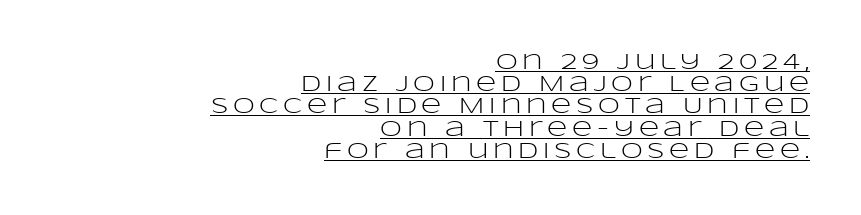
{"italic": "no", "bold": "no", "underline": "yes", "align": "right", "line_spacing": "tight", "line_spacing_ratio": 1.01, "letter_spacing": "wide", "letter_spacing_em": 0.22, "glyph_px": 22}
